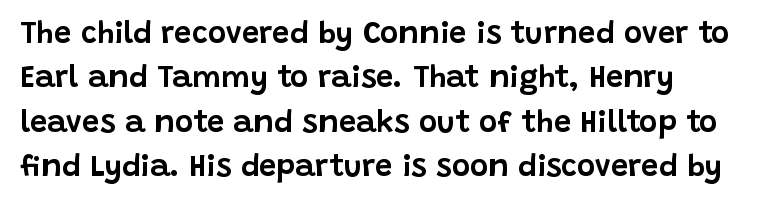
The lettering holds an erect, upright posture throughout. Baseline-to-baseline distance is the conventional proportion of letter height. In terms of letterform style, serifs are entirely absent. The paragraph has a hard left edge and a soft right edge.
